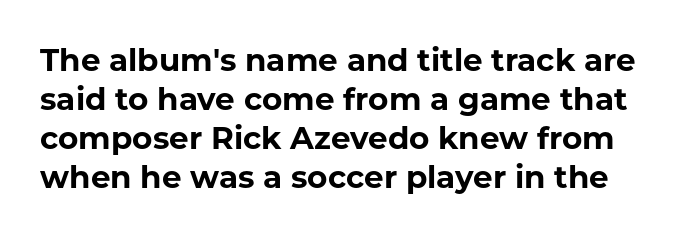
{"serif": "no", "italic": "no", "bold": "yes", "weight": "bold", "width": "normal", "stroke_contrast": "low", "x_height": "medium", "monospaced": "no", "underline": "no", "line_spacing": "normal", "line_spacing_ratio": 1.26, "letter_spacing": "normal", "letter_spacing_em": 0.0, "glyph_px": 31}
